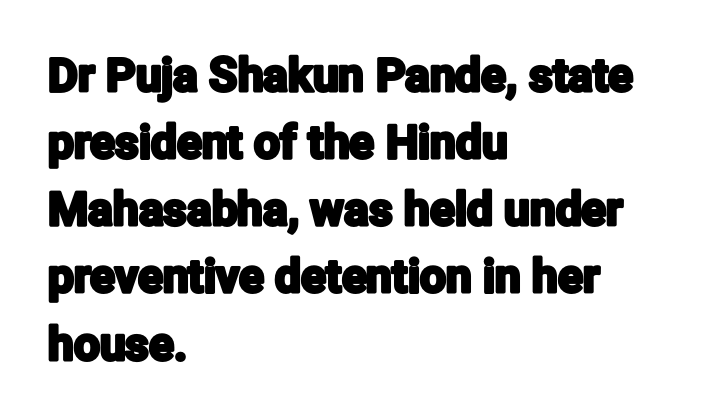
The image shows 46 px condensed sans-serif type, upright; set left-aligned, normal line spacing (1.46x), normal letter spacing, not underlined; low stroke contrast and a medium x-height.
